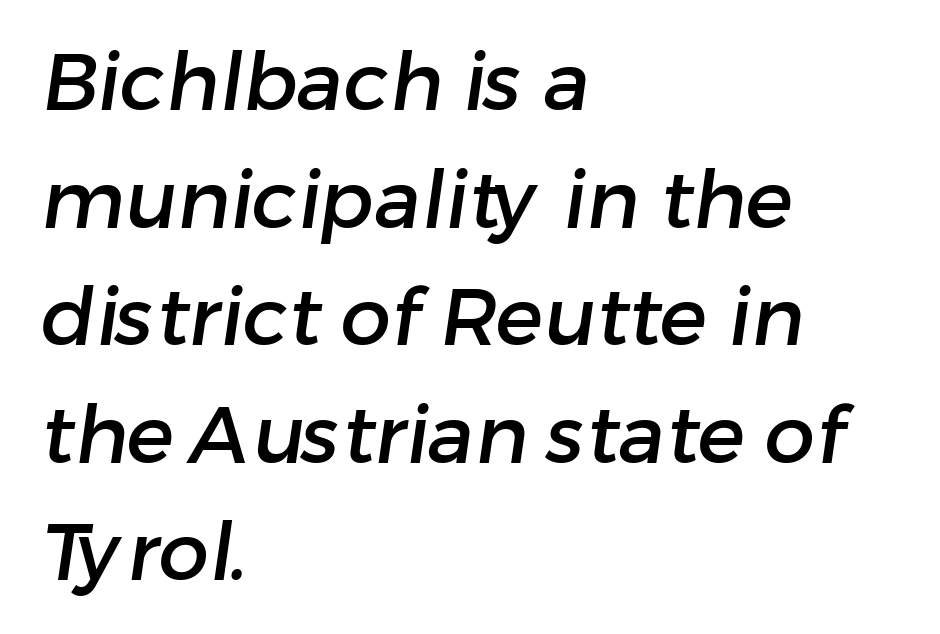
A typesetter would label this face a sans. Default kerning and tracking; the words read as compact shapes. Here the designer chose a conventional face with non-uniform glyph widths. Type without underlining. Reading down the column, the eye jumps a familiar distance to each next line.
